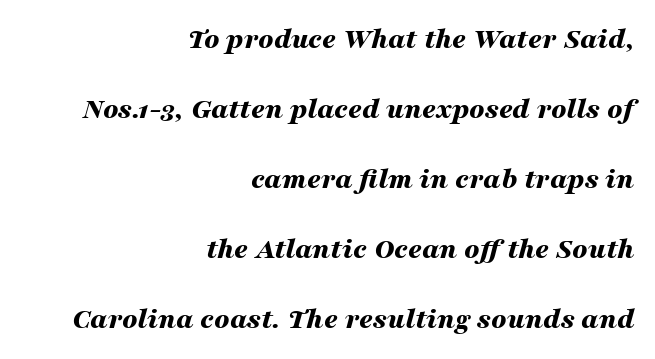
{"italic": "yes", "lean": "right", "slant_degrees": 16, "bold": "yes", "weight": "bold", "width": "wide", "stroke_contrast": "medium", "x_height": "medium", "monospaced": "no", "underline": "no", "align": "right", "line_spacing": "loose", "line_spacing_ratio": 2.33, "letter_spacing": "normal", "letter_spacing_em": 0.0, "glyph_px": 30}
